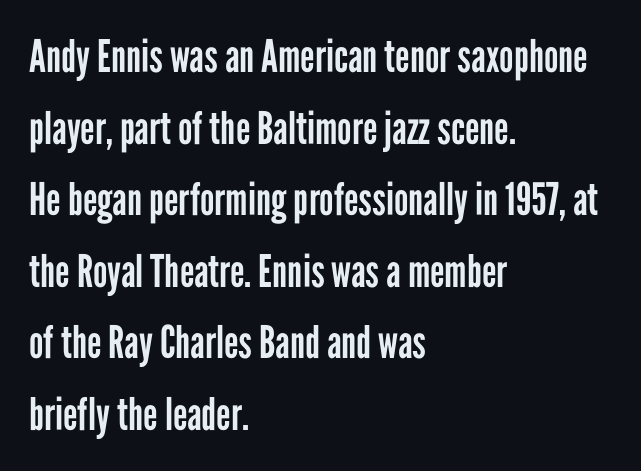
The image shows 45 px regular-weight, condensed sans-serif type, upright; set left-aligned, normal line spacing (1.59x), normal letter spacing, not underlined; low stroke contrast and a medium x-height.
